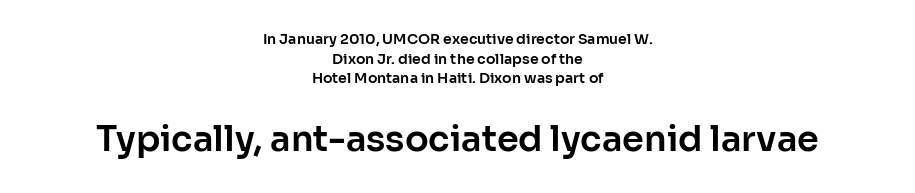
{"serif": "no", "italic": "no", "width": "normal", "stroke_contrast": "low", "x_height": "medium", "monospaced": "no", "underline": "no", "align": "center", "line_spacing": "normal", "line_spacing_ratio": 1.41, "letter_spacing": "normal", "letter_spacing_em": 0.0, "larger_block": "second", "size_ratio": 2.5, "glyph_px": 35}
